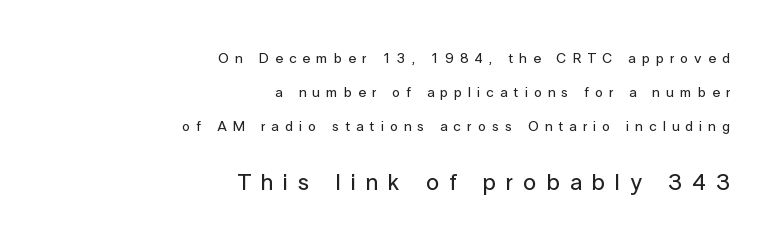
The image shows 23 px text type, upright; set right-aligned, loose line spacing (2.43x), unusually wide letter spacing (+0.44 em), not underlined; the second (bottom) block is 1.64x larger.
